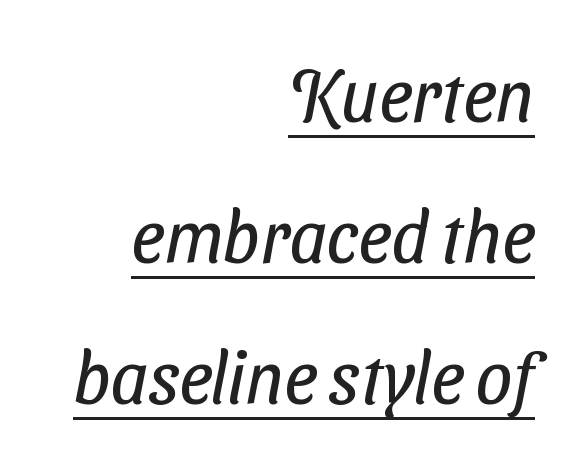
The image shows 73 px regular-weight, condensed sans-serif type; set right-aligned, loose line spacing (1.93x), normal letter spacing, underlined; low stroke contrast and a medium x-height.
